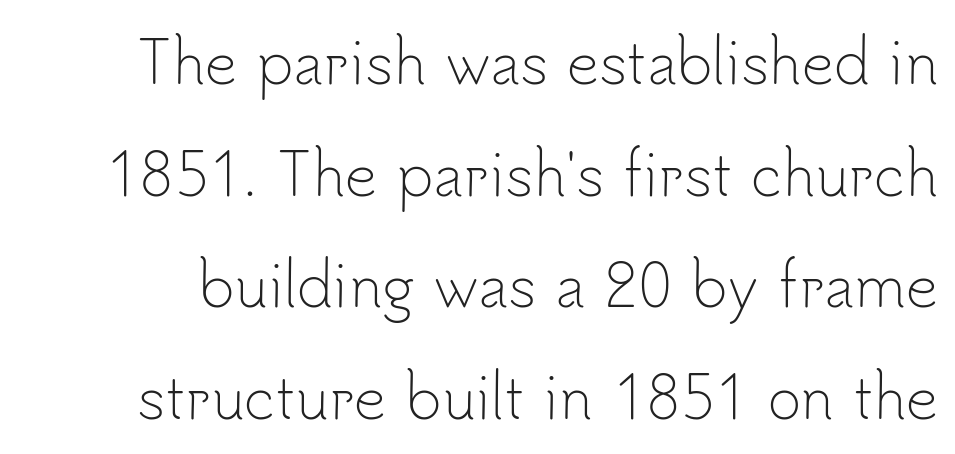
The image shows 57 px light sans-serif type, upright; set loose line spacing (1.96x), normal letter spacing, not underlined; low stroke contrast and a small x-height.
